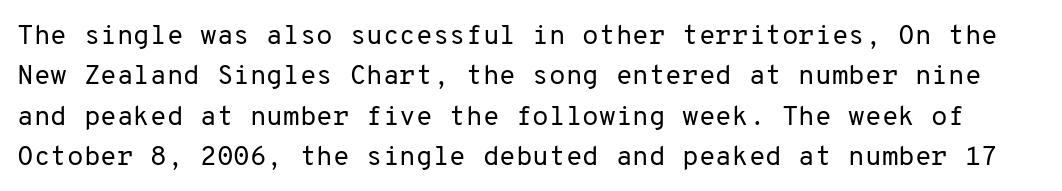
The image shows 27 px text type, upright; set normal line spacing (1.5x), normal letter spacing, not underlined.
